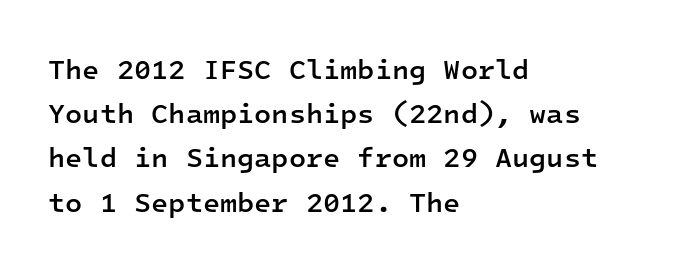
Q: Is the text bold? A: Semi-bold.
Q: Is the text italic (slanted)? A: No, it is upright.
Q: Is the typeface a serif or a sans-serif typeface? A: Sans-serif.
Q: Is the text underlined? A: No.
Q: How is the paragraph aligned? A: Left-aligned.
Q: Is the spacing between letters normal or unusually wide? A: Normal.
Q: Is the spacing between lines tight, normal or loose? A: Normal.
Q: Width (condensed, normal, or wide)? A: Normal.
Q: Stroke contrast? A: Low.
Q: x-height? A: Medium.
Q: Monospaced? A: Yes.
